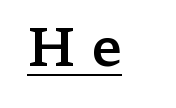
These lines have a slow, spaced-out rhythm from letter to letter. A typesetter would call this proportional, since set widths differ per character. A serif font was chosen for this passage. Typesetter's note: demi weight, one step under bold. The rendering uses the underline text-decoration. No italicization has been applied; the sample stays upright.
